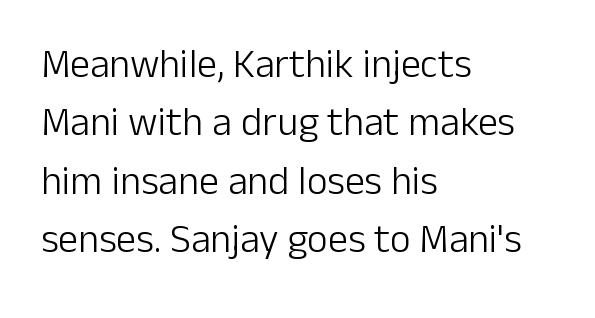
Every character sits straight up, as roman type does. The face used here is proportionally spaced, like ordinary book or web type. Weight class: somewhere from thin through regular. Does the leading feel generous? No, just average.
